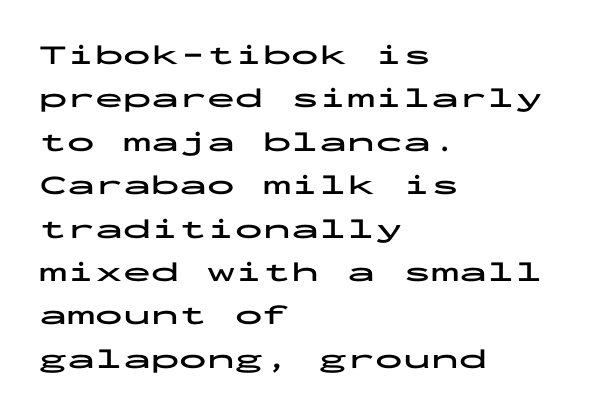
{"serif": "no", "italic": "no", "bold": "yes", "weight": "bold", "width": "wide", "stroke_contrast": "low", "x_height": "medium", "monospaced": "yes", "underline": "no", "align": "left", "line_spacing": "normal", "line_spacing_ratio": 1.55, "letter_spacing": "normal", "letter_spacing_em": 0.0, "glyph_px": 28}
